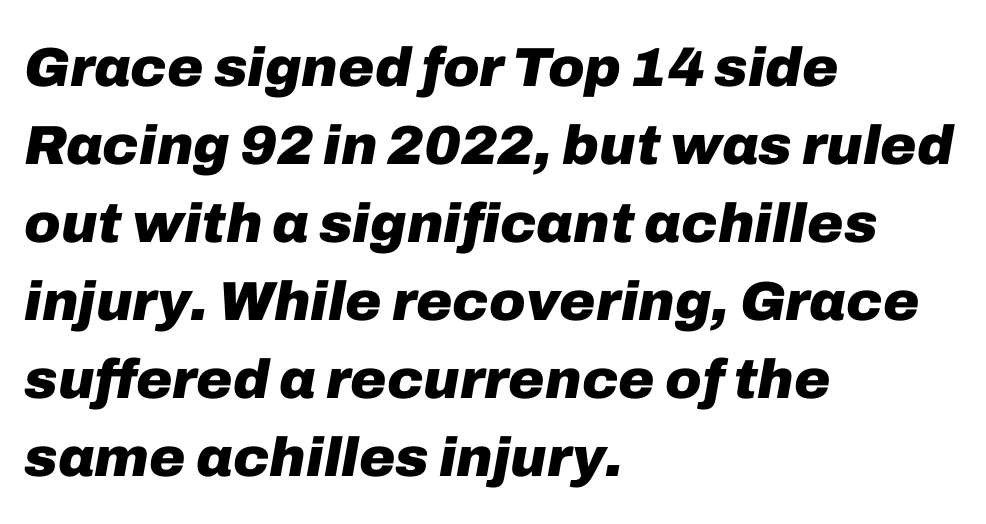
{"italic": "yes", "lean": "right", "slant_degrees": 10, "bold": "yes", "weight": "heavy", "width": "normal", "stroke_contrast": "low", "x_height": "medium", "monospaced": "no", "underline": "no", "align": "left", "line_spacing": "normal", "line_spacing_ratio": 1.42, "letter_spacing": "normal", "letter_spacing_em": 0.0, "glyph_px": 55}
